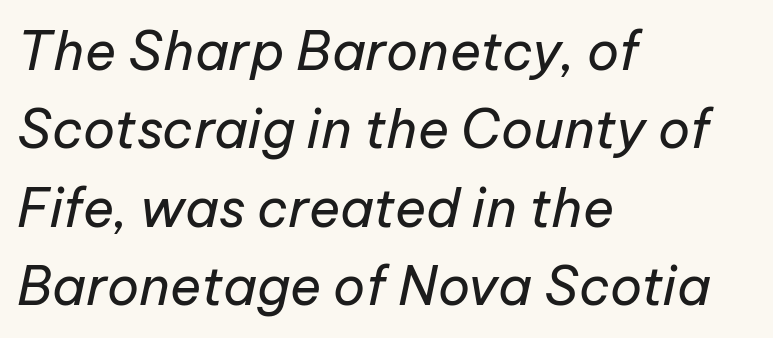
This rendering features lettering with no underline. Leftover space on each line is placed entirely after the last word. Italic? Definitely — the glyphs are oblique. In terms of leading, this rendering sits right in the middle. This sample uses plain, unmodified letter spacing.
